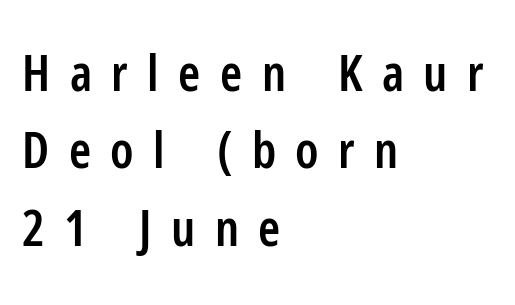
{"serif": "no", "italic": "no", "bold": "semi", "weight": "semibold", "width": "condensed", "stroke_contrast": "low", "x_height": "medium", "monospaced": "no", "underline": "no", "align": "left", "line_spacing": "normal", "line_spacing_ratio": 1.55, "letter_spacing": "wide", "letter_spacing_em": 0.39, "glyph_px": 50}
